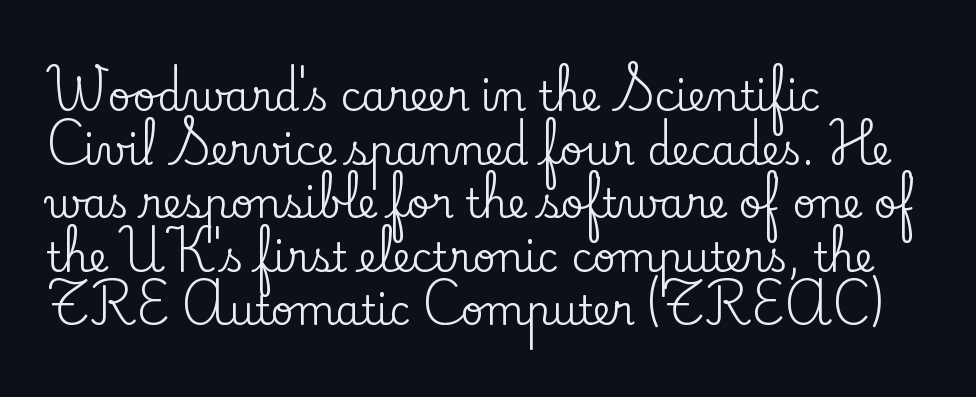
{"serif": "yes", "italic": "no", "width": "normal", "stroke_contrast": "low", "x_height": "small", "monospaced": "no", "underline": "no", "align": "left", "line_spacing": "normal", "line_spacing_ratio": 1.34, "letter_spacing": "normal", "letter_spacing_em": 0.0, "glyph_px": 40}
